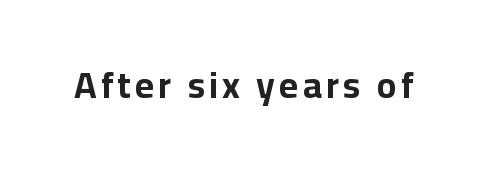
Q: Is the text bold? A: Yes.
Q: Is the text italic (slanted)? A: No, it is upright.
Q: Is the typeface a serif or a sans-serif typeface? A: Sans-serif.
Q: Is the text underlined? A: No.
Q: Width (condensed, normal, or wide)? A: Normal.
Q: Stroke contrast? A: Low.
Q: x-height? A: Medium.
Q: Monospaced? A: No.
